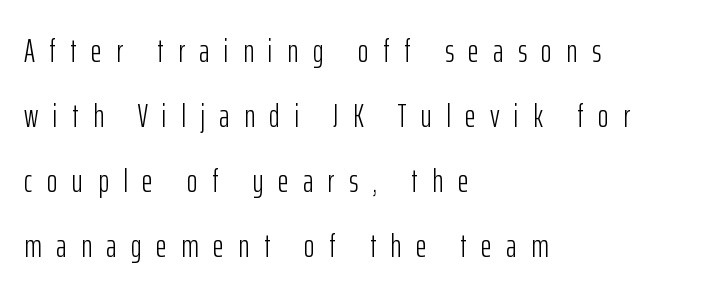
Does the type have serifs? No, each stem ends abruptly. Is this a fixed-width face? No — the glyphs have proportional, varying widths. A roman cut, with each character standing at attention. This rendering widens character spacing well past its baseline value. The space beneath each line is pristine and unruled. Rows of type keep a wide berth in the vertical direction.
